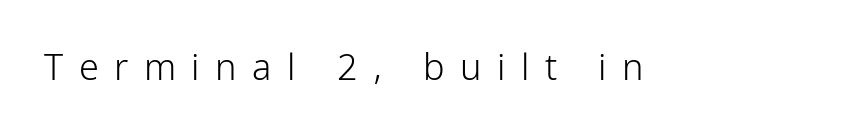
Q: Is the text bold? A: No.
Q: Is the text italic (slanted)? A: No, it is upright.
Q: Is the typeface a serif or a sans-serif typeface? A: Sans-serif.
Q: Is the text underlined? A: No.
Q: Is the spacing between letters normal or unusually wide? A: Unusually wide.
Q: Width (condensed, normal, or wide)? A: Condensed.
Q: Stroke contrast? A: Low.
Q: x-height? A: Medium.
Q: Monospaced? A: No.
